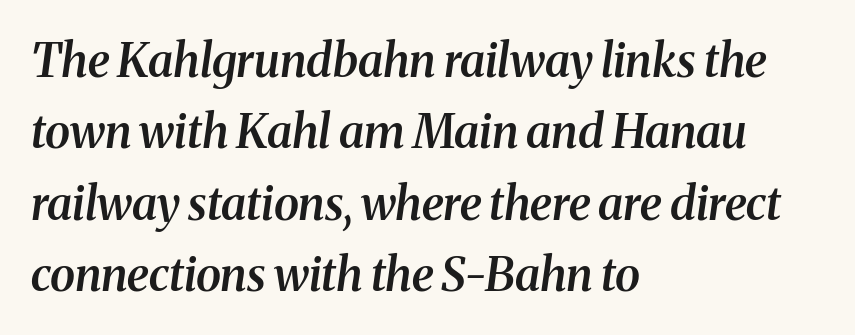
Quick note: underline off. The text block is weighted toward the left margin, trailing off unevenly rightward. Small tapered or slab feet sit at the stroke ends, so this counts as serif. Is the type slanted? Yes — the strokes lean at a clear angle. This is moderately heavy type, rendered in semibold.
